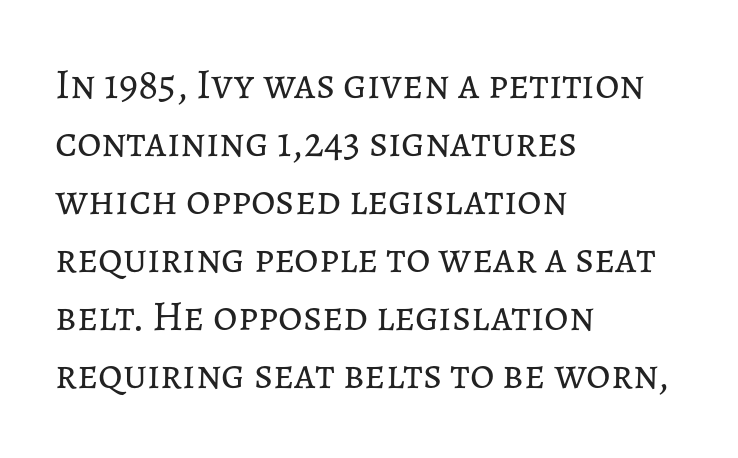
Q: Is the text bold? A: No.
Q: Is the text italic (slanted)? A: No, it is upright.
Q: Is the text underlined? A: No.
Q: How is the paragraph aligned? A: Left-aligned.
Q: Is the spacing between letters normal or unusually wide? A: Normal.
Q: Is the spacing between lines tight, normal or loose? A: Normal.
Q: Width (condensed, normal, or wide)? A: Normal.
Q: Stroke contrast? A: Low.
Q: x-height? A: Medium.
Q: Monospaced? A: No.
